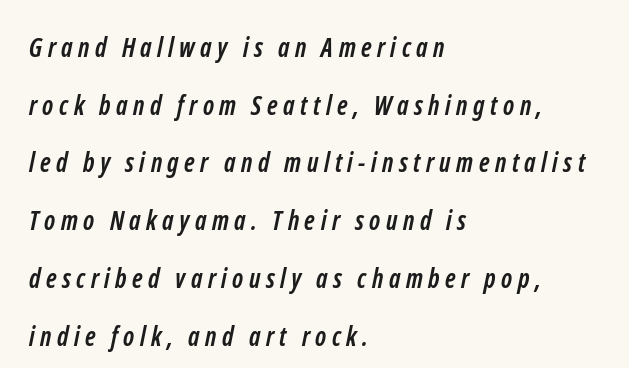
The image shows 26 px bold type; set left-aligned, loose line spacing (2.22x), unusually wide letter spacing (+0.21 em), not underlined.
